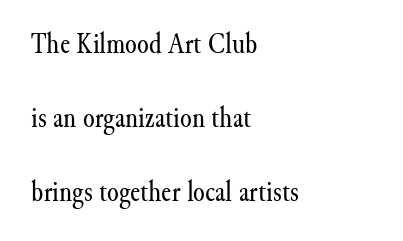
Is this a fixed-width face? No — the glyphs have proportional, varying widths. Alignment: flush left. The characters are drawn with everyday or finer stroke widths. The rendering uses a large line-height, opening up the rows. Designer's note — italics off, roman on.
